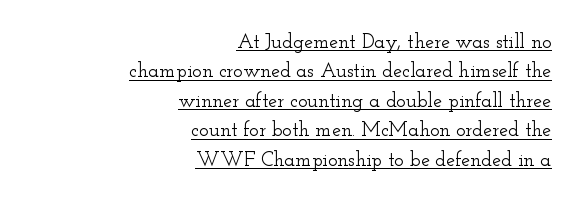
The image shows 20 px text type, upright; set right-aligned, normal line spacing (1.47x), normal letter spacing, underlined.
